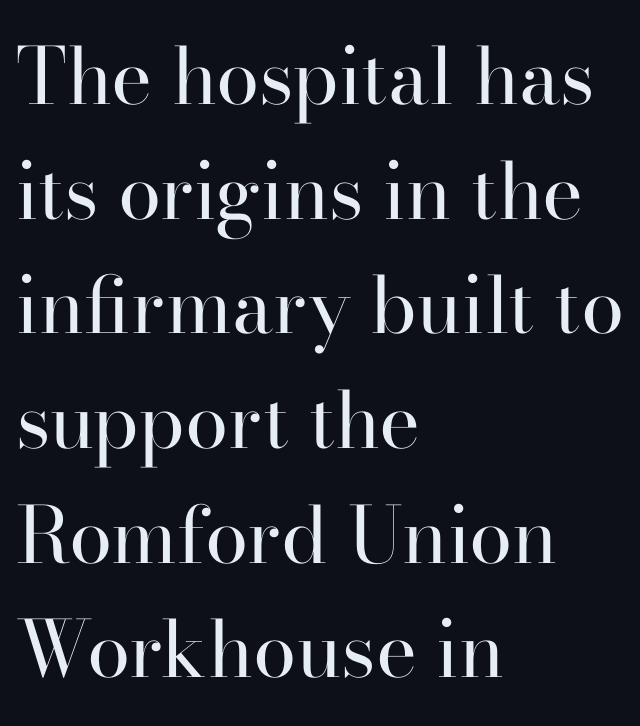
Q: Is the text bold? A: No.
Q: Is the text italic (slanted)? A: No, it is upright.
Q: Is the typeface a serif or a sans-serif typeface? A: Serif.
Q: Is the text underlined? A: No.
Q: How is the paragraph aligned? A: Left-aligned.
Q: Is the spacing between letters normal or unusually wide? A: Normal.
Q: Is the spacing between lines tight, normal or loose? A: Normal.
Q: Width (condensed, normal, or wide)? A: Normal.
Q: Stroke contrast? A: High.
Q: x-height? A: Small.
Q: Monospaced? A: No.
